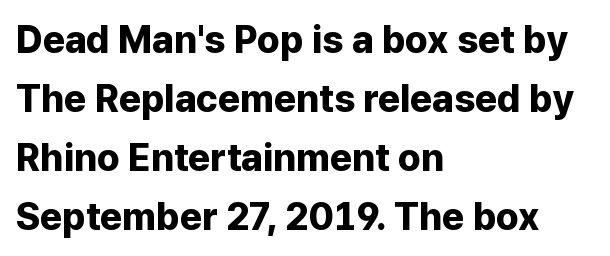
The image shows 38 px bold sans-serif type, upright; set left-aligned, normal line spacing (1.55x), normal letter spacing, not underlined; low stroke contrast and a medium x-height.
